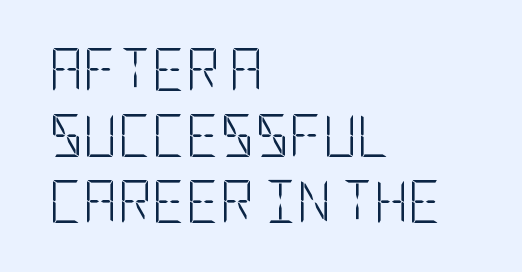
Students, note that the glyphs here touch the page at normal intervals. The axis of the letterforms is exactly vertical. A normal amount of white space separates one row of letters from the next. Nothing sits at the stroke ends, so this counts as sans-serif. Words float on clear page, feet unadorned. Typeset ragged right — the left edge is the straight one.
